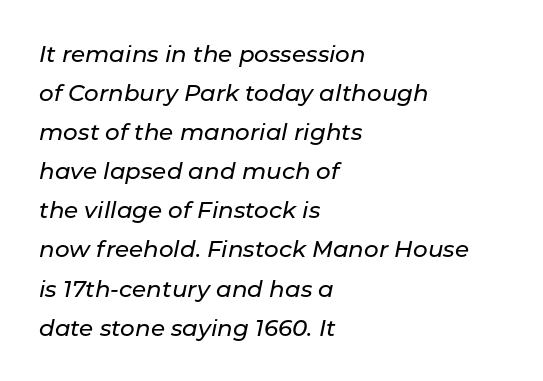
Words appear dense and cohesive because spacing is normal. The ragged edge is on the right, which tells us the setting is flush left. The gap between lines stays unmarked. If you drew a line through each stem, it would be angled. Students, observe: this is what conventionally led text looks like.
